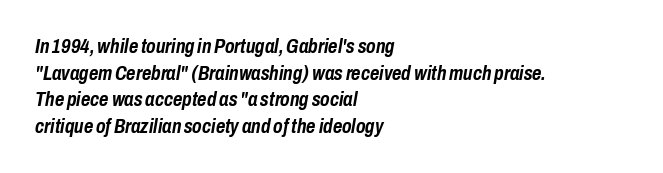
The image shows 20 px bold type, italic (leaning right); set left-aligned, normal line spacing (1.33x), normal letter spacing, not underlined.
